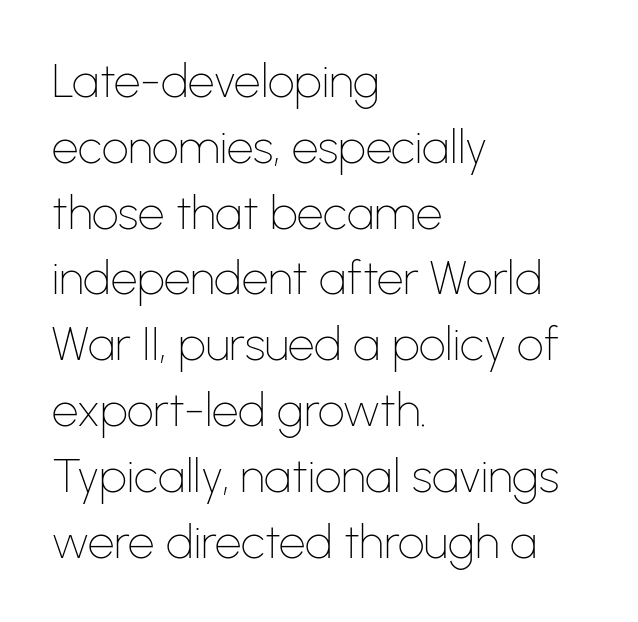
The rendering shows plain stroke endings on the letterforms — a sans-serif design. The glyphs are unaccompanied by any horizontal stroke below them. Inter-character spacing is left at the font's built-in metrics. Which margin do the lines hug? The left one — the right edge is uneven. Unbolded letterforms with no extra heft. Is this a fixed-width face? No — the glyphs have proportional, varying widths.
